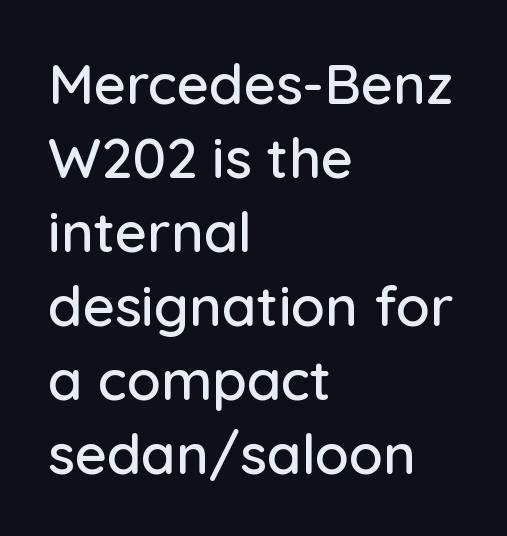
These lines are rendered in a variable-pitch font. Evenly set lines give the paragraph a standard silhouette. The font's upright variant was chosen for this text. Descender tails drop into unmarked territory. The paragraph shown leans on its left margin. No feet cap the strokes, marking this as sans-serif type.
